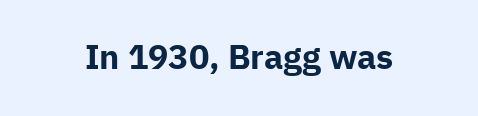
Q: Is the text bold? A: Yes.
Q: Is the text italic (slanted)? A: No, it is upright.
Q: Is the typeface a serif or a sans-serif typeface? A: Sans-serif.
Q: Is the text underlined? A: No.
Q: How is the paragraph aligned? A: Centered.
Q: Is the spacing between letters normal or unusually wide? A: Normal.
Q: Width (condensed, normal, or wide)? A: Normal.
Q: Stroke contrast? A: Low.
Q: x-height? A: Medium.
Q: Monospaced? A: No.
